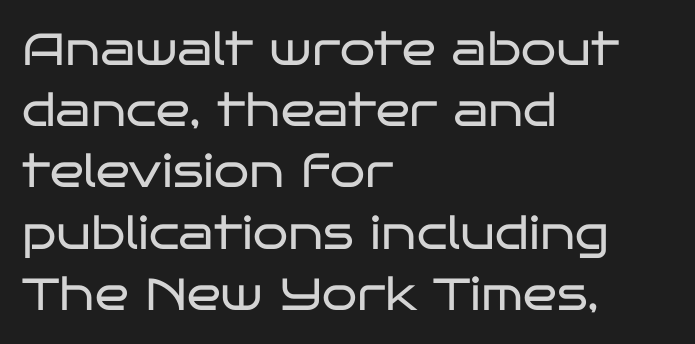
Q: Is the text bold? A: No.
Q: Is the text italic (slanted)? A: No, it is upright.
Q: Is the typeface a serif or a sans-serif typeface? A: Sans-serif.
Q: Is the text underlined? A: No.
Q: How is the paragraph aligned? A: Left-aligned.
Q: Is the spacing between letters normal or unusually wide? A: Normal.
Q: Is the spacing between lines tight, normal or loose? A: Normal.
Q: Width (condensed, normal, or wide)? A: Wide.
Q: Stroke contrast? A: Low.
Q: x-height? A: Large.
Q: Monospaced? A: No.
